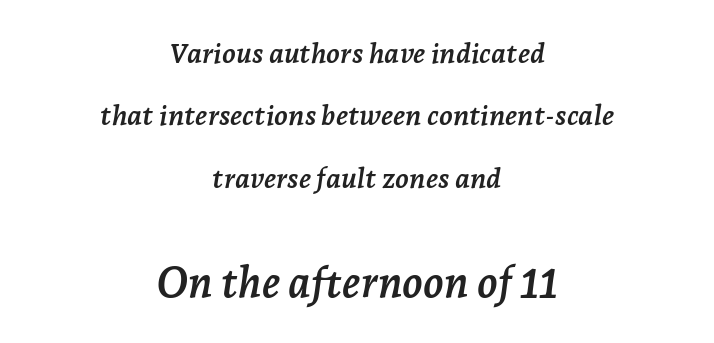
{"serif": "yes", "italic": "yes", "lean": "right", "slant_degrees": 7, "bold": "yes", "weight": "semibold", "width": "normal", "stroke_contrast": "low", "x_height": "medium", "monospaced": "no", "underline": "no", "align": "center", "line_spacing": "loose", "line_spacing_ratio": 2.23, "letter_spacing": "normal", "letter_spacing_em": 0.0, "larger_block": "second", "size_ratio": 1.5, "glyph_px": 42}
